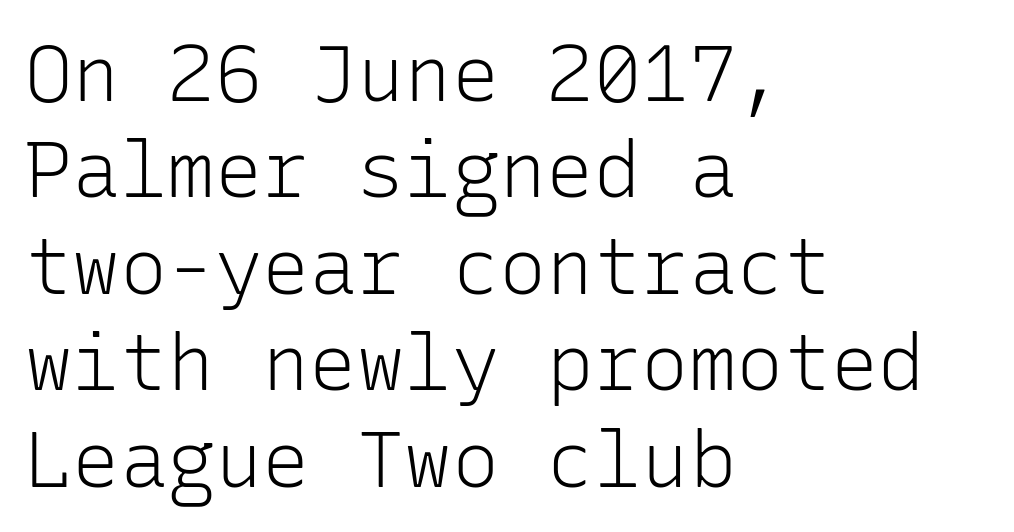
{"serif": "no", "italic": "no", "bold": "no", "weight": "light", "width": "normal", "stroke_contrast": "low", "x_height": "medium", "monospaced": "yes", "underline": "no", "align": "left", "line_spacing_ratio": 1.22, "letter_spacing": "normal", "letter_spacing_em": 0.0, "glyph_px": 79}
